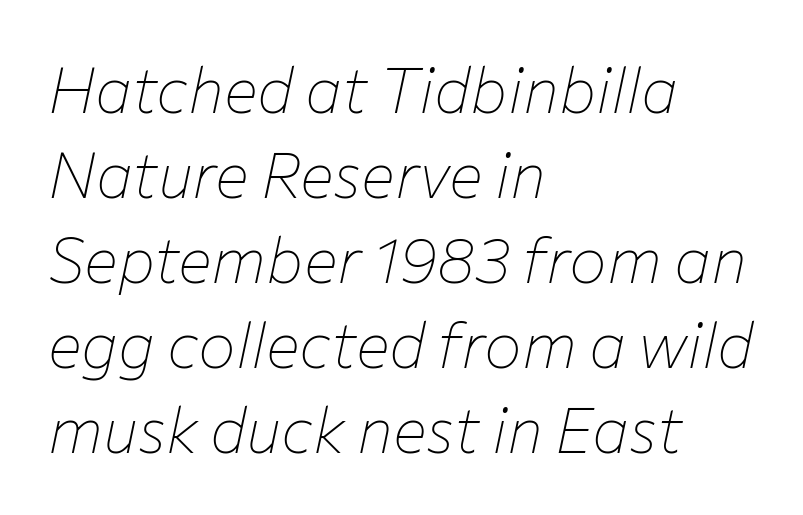
Q: Is the text bold? A: No.
Q: Is the text italic (slanted)? A: Yes, it leans right by about 12 degrees.
Q: Is the text underlined? A: No.
Q: How is the paragraph aligned? A: Left-aligned.
Q: Is the spacing between letters normal or unusually wide? A: Normal.
Q: Is the spacing between lines tight, normal or loose? A: Normal.
Q: Width (condensed, normal, or wide)? A: Normal.
Q: Stroke contrast? A: Low.
Q: x-height? A: Medium.
Q: Monospaced? A: No.
